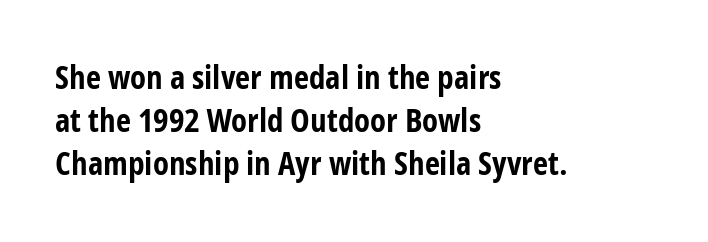
{"serif": "no", "italic": "no", "bold": "yes", "weight": "bold", "width": "condensed", "stroke_contrast": "low", "x_height": "medium", "monospaced": "no", "underline": "no", "align": "left", "line_spacing": "normal", "line_spacing_ratio": 1.3, "letter_spacing": "normal", "letter_spacing_em": 0.0, "glyph_px": 33}
